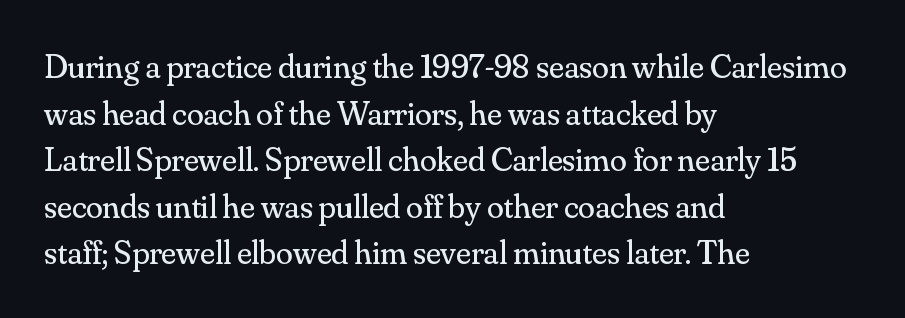
These lines are rendered in a variable-pitch font. Heaviness? Minimal to ordinary, like unemphasized prose. What stands out about the letter spacing? Nothing — it is the standard amount. This rendering employs a face with finishing strokes, i.e., a serif. Descenders hang freely into open space.
